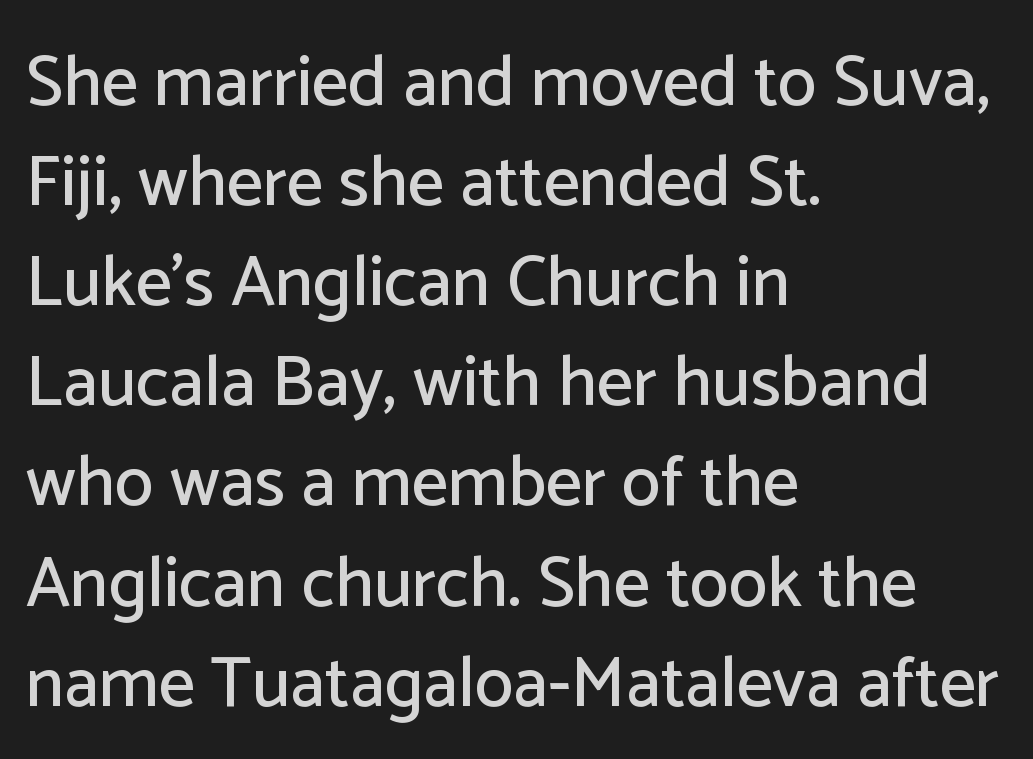
Q: Is the text italic (slanted)? A: No, it is upright.
Q: Is the typeface a serif or a sans-serif typeface? A: Sans-serif.
Q: Is the text underlined? A: No.
Q: How is the paragraph aligned? A: Left-aligned.
Q: Is the spacing between letters normal or unusually wide? A: Normal.
Q: Is the spacing between lines tight, normal or loose? A: Normal.
Q: Width (condensed, normal, or wide)? A: Normal.
Q: Stroke contrast? A: Low.
Q: x-height? A: Medium.
Q: Monospaced? A: No.
